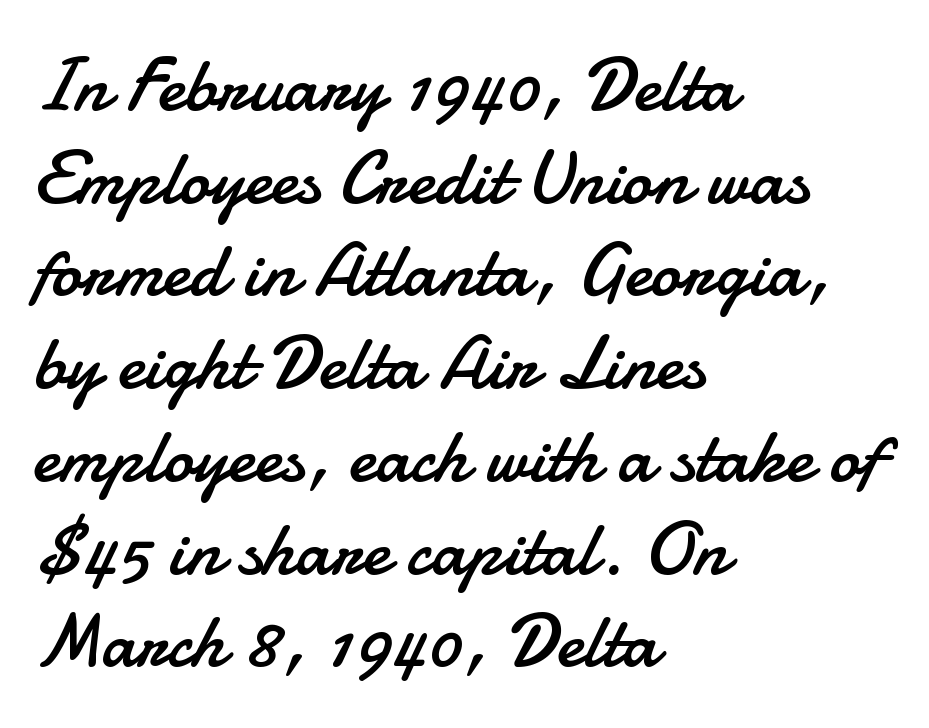
The image shows 76 px regular-weight sans-serif type; set left-aligned, line spacing 1.22x, normal letter spacing, not underlined; low stroke contrast and a small x-height.
